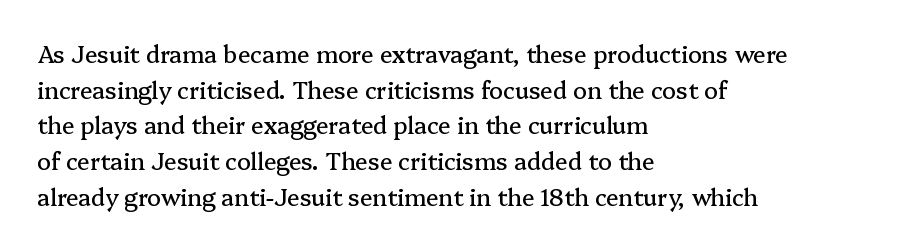
Every row of glyphs begins at an identical x-position on the left. The passage shown has conventional tracking throughout. A typesetter would mark this as roman, not italic. Letters rest on an invisible, unmarked baseline. In terms of leading, this rendering sits right in the middle.
